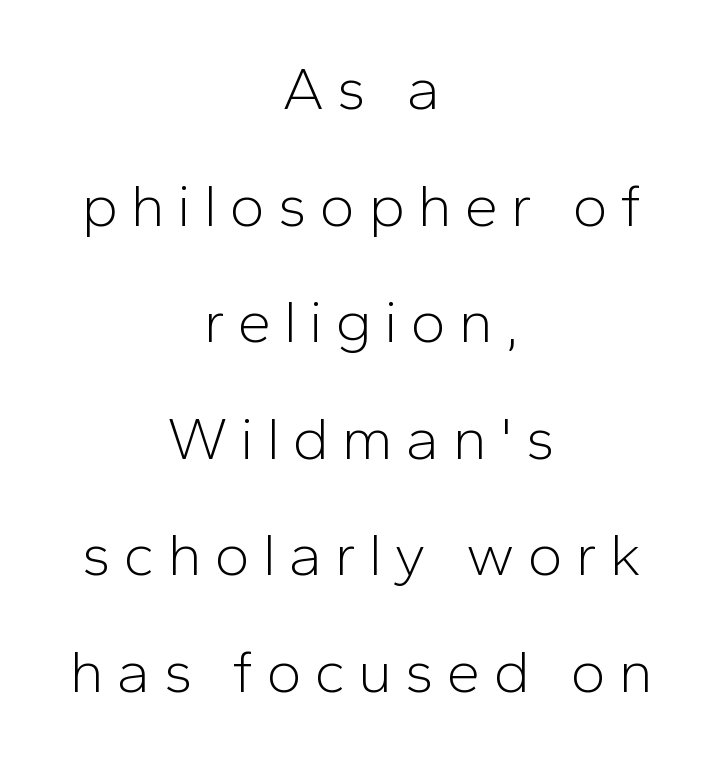
Clear beneath every line of the passage. Serif or sans? Sans — the stroke terminals are bare. The rendering uses natural spacing where letterforms have individual widths. The lettering stays uniformly vertical, giving the passage a roman look. Each word looks stretched out because of the extra space between its letters. In terms of leading, this rendering errs on the spacious side.
